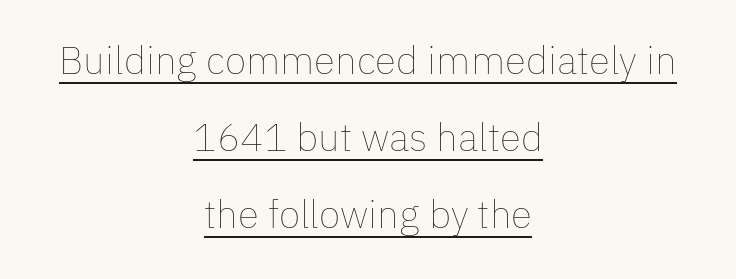
{"italic": "no", "bold": "no", "weight": "thin", "width": "normal", "stroke_contrast": "low", "x_height": "medium", "monospaced": "no", "underline": "yes", "align": "center", "line_spacing": "loose", "line_spacing_ratio": 1.97, "letter_spacing": "normal", "letter_spacing_em": 0.0, "glyph_px": 39}
